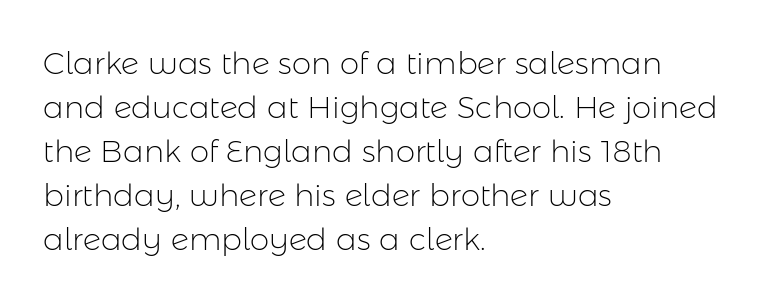
Q: Is the text bold? A: No.
Q: Is the text italic (slanted)? A: No, it is upright.
Q: Is the typeface a serif or a sans-serif typeface? A: Sans-serif.
Q: Is the text underlined? A: No.
Q: How is the paragraph aligned? A: Left-aligned.
Q: Is the spacing between letters normal or unusually wide? A: Normal.
Q: Is the spacing between lines tight, normal or loose? A: Normal.
Q: Width (condensed, normal, or wide)? A: Normal.
Q: Stroke contrast? A: Low.
Q: x-height? A: Medium.
Q: Monospaced? A: No.
